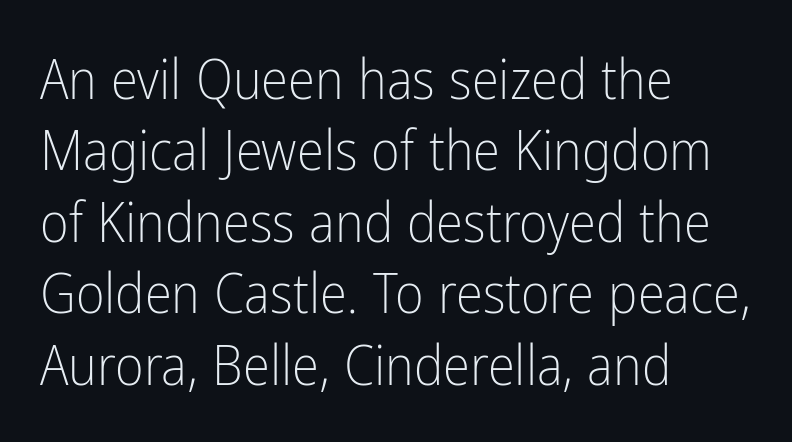
Ordinary non-slanted type is in use. A typesetter would call this zero additional tracking. Rule under the text: the space is simply empty. The letters advance in unequal steps, a hallmark of proportional type.
